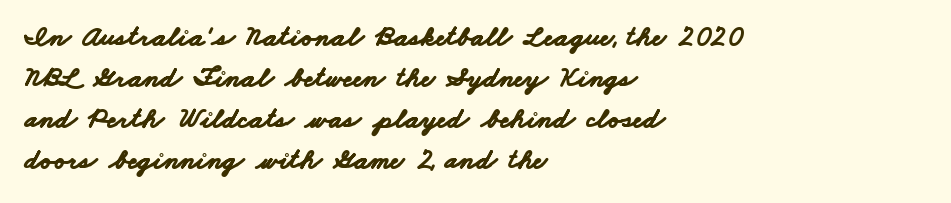
Q: Is the text bold? A: Yes.
Q: Is the typeface a serif or a sans-serif typeface? A: Sans-serif.
Q: Is the text underlined? A: No.
Q: How is the paragraph aligned? A: Left-aligned.
Q: Is the spacing between letters normal or unusually wide? A: Normal.
Q: Is the spacing between lines tight, normal or loose? A: Normal.
Q: Width (condensed, normal, or wide)? A: Wide.
Q: Stroke contrast? A: Low.
Q: x-height? A: Small.
Q: Monospaced? A: No.
